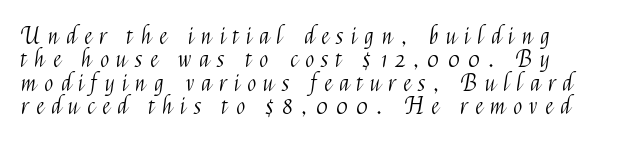
The image shows 23 px text type; set tight line spacing (1.02x), unusually wide letter spacing (+0.35 em), not underlined.
